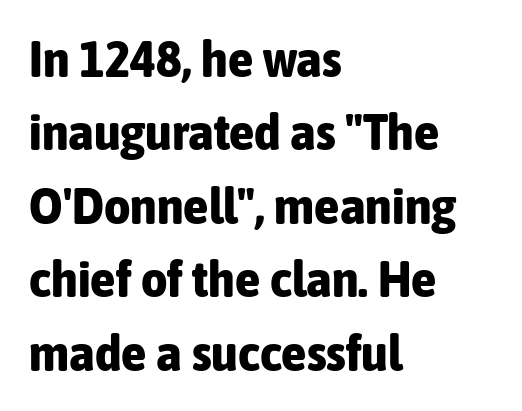
{"serif": "no", "italic": "no", "bold": "yes", "weight": "bold", "width": "condensed", "stroke_contrast": "low", "x_height": "medium", "monospaced": "no", "underline": "no", "align": "left", "line_spacing": "normal", "line_spacing_ratio": 1.44, "letter_spacing": "normal", "letter_spacing_em": 0.0, "glyph_px": 51}
